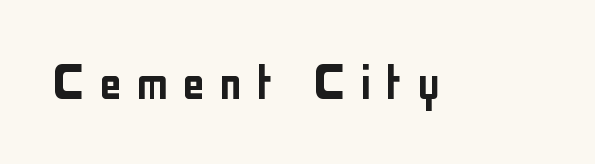
Q: Is the text italic (slanted)? A: No, it is upright.
Q: Is the typeface a serif or a sans-serif typeface? A: Sans-serif.
Q: Is the text underlined? A: No.
Q: Is the spacing between letters normal or unusually wide? A: Unusually wide.
Q: Width (condensed, normal, or wide)? A: Condensed.
Q: Stroke contrast? A: Low.
Q: x-height? A: Medium.
Q: Monospaced? A: No.
